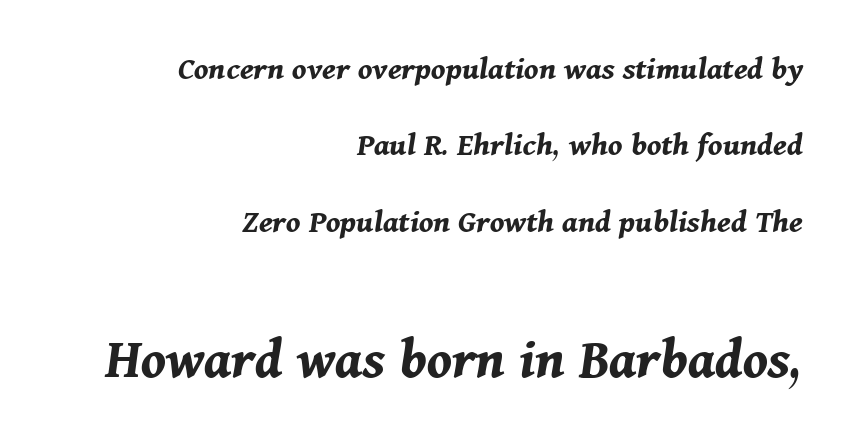
Q: Is the text bold? A: Yes.
Q: Is the text italic (slanted)? A: Yes, it leans right by about 11 degrees.
Q: Is the text underlined? A: No.
Q: How is the paragraph aligned? A: Right-aligned.
Q: Is the spacing between letters normal or unusually wide? A: Normal.
Q: Is the spacing between lines tight, normal or loose? A: Loose.
Q: Which block of text is set in a larger size, the first (top) or the second (bottom)? A: The second (bottom) one.
Q: Width (condensed, normal, or wide)? A: Normal.
Q: Stroke contrast? A: Medium.
Q: x-height? A: Medium.
Q: Monospaced? A: No.
